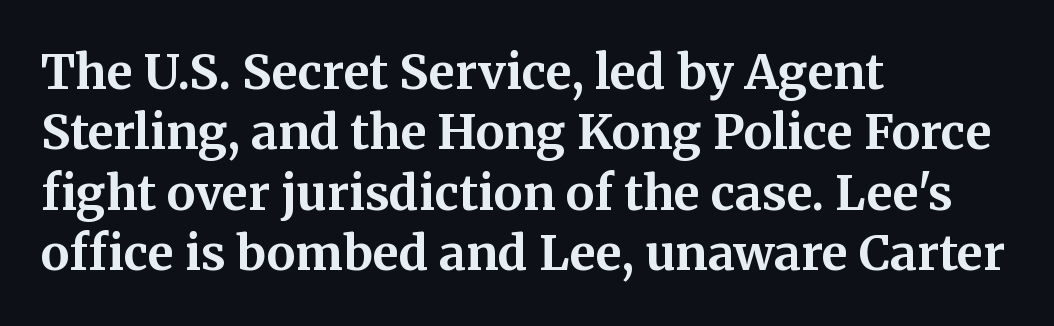
Q: Is the text bold? A: Yes.
Q: Is the text italic (slanted)? A: No, it is upright.
Q: Is the typeface a serif or a sans-serif typeface? A: Serif.
Q: Is the text underlined? A: No.
Q: How is the paragraph aligned? A: Left-aligned.
Q: Is the spacing between letters normal or unusually wide? A: Normal.
Q: Is the spacing between lines tight, normal or loose? A: Normal.
Q: Width (condensed, normal, or wide)? A: Normal.
Q: Stroke contrast? A: Medium.
Q: x-height? A: Medium.
Q: Monospaced? A: No.
